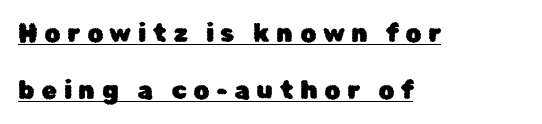
Decoration check: the copy is underlined. Ascenders rise straight up at ninety degrees. The lines in this sample share a left origin and differ only in where they stop. Leading is clearly above the norm, producing a sparse column. Short note: letters widely spaced.
